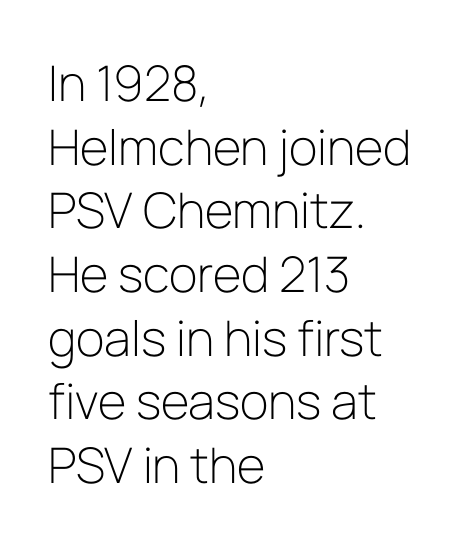
{"serif": "no", "italic": "no", "bold": "no", "weight": "light", "width": "normal", "stroke_contrast": "low", "x_height": "medium", "monospaced": "no", "underline": "no", "align": "left", "line_spacing": "normal", "line_spacing_ratio": 1.3, "letter_spacing": "normal", "letter_spacing_em": 0.0, "glyph_px": 49}
